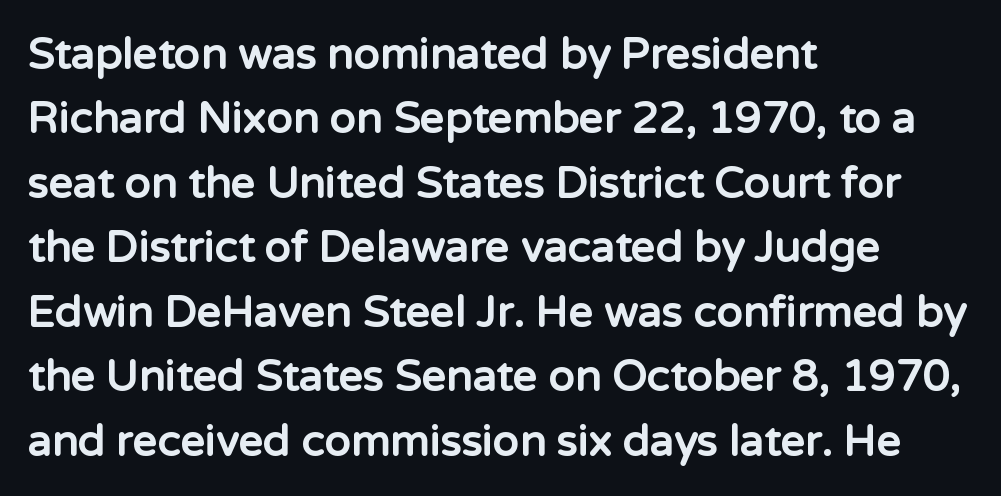
Note: no serifs on the glyphs. Rows of type keep a routine distance in the vertical direction. Every stem runs plumb, perpendicular to the baseline. The sample has been set heavy, in full bold. Underlining? Definitely not there. Here the designer chose a conventional face with non-uniform glyph widths.
